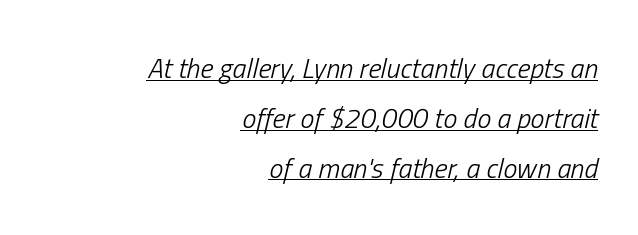
The letterforms sit shoulder to shoulder at normal distance. The specimen includes a rule beneath the text block's lines. Typeset ragged left — the right edge is the straight one. Observe the lean: these are italic letterforms. Stroke thickness stays within the range of a standard reading face or lighter. The rendering uses natural spacing where letterforms have individual widths.
